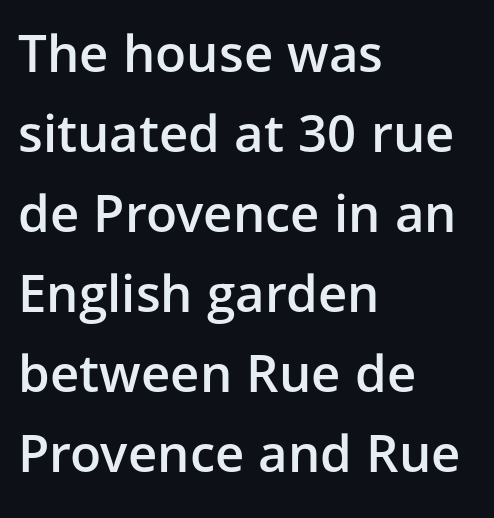
{"serif": "no", "italic": "no", "bold": "semi", "weight": "semibold", "width": "normal", "stroke_contrast": "low", "x_height": "medium", "monospaced": "no", "underline": "no", "align": "left", "line_spacing": "normal", "line_spacing_ratio": 1.57, "letter_spacing": "normal", "letter_spacing_em": 0.0, "glyph_px": 51}
